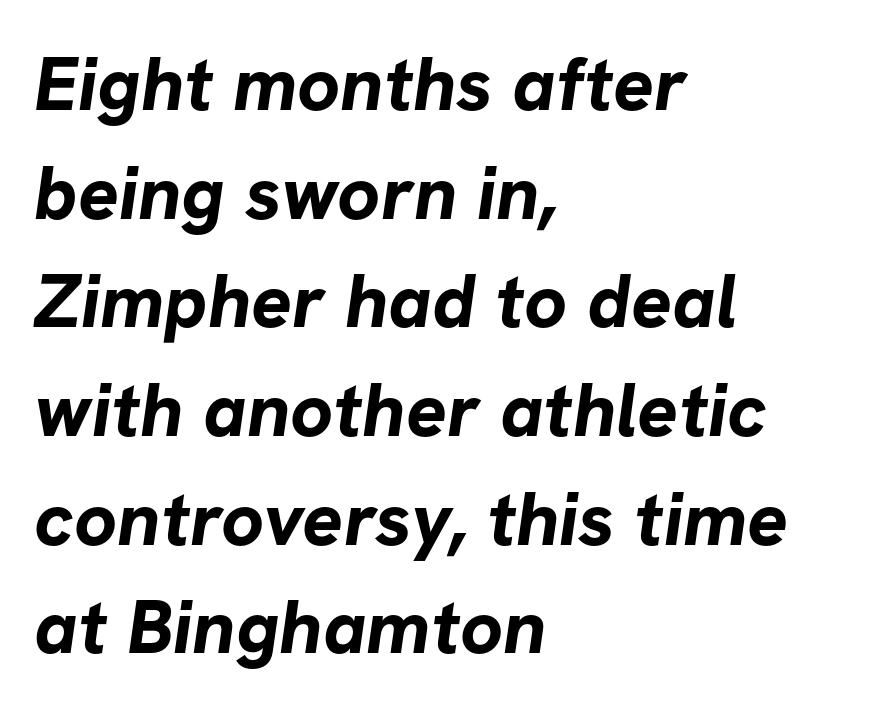
Each letter keeps its own natural width here, so spacing adapts to shape. Nobody touched the tracking dial on this one. Nope, no serifs anywhere on these letters. Notice how the passage keeps a crisp vertical edge on the left only. Typesetter's note: full bold, strokes at maximum text heaviness. Plain, unruled lines of type.
